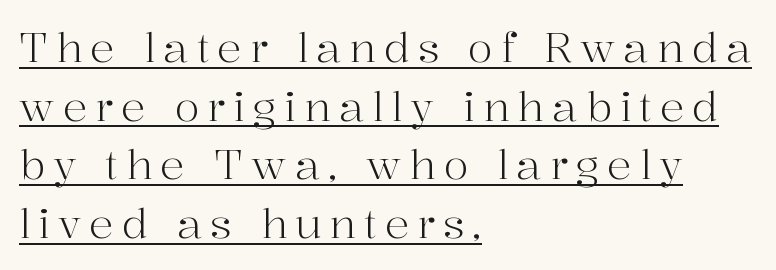
{"serif": "yes", "italic": "no", "bold": "no", "weight": "light", "width": "normal", "stroke_contrast": "high", "x_height": "medium", "monospaced": "no", "underline": "yes", "align": "left", "line_spacing": "normal", "line_spacing_ratio": 1.43, "glyph_px": 41}
